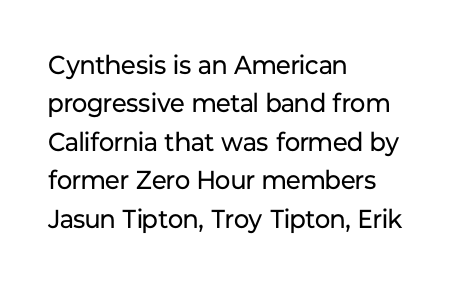
Q: Is the text bold? A: No.
Q: Is the text italic (slanted)? A: No, it is upright.
Q: Is the text underlined? A: No.
Q: How is the paragraph aligned? A: Left-aligned.
Q: Is the spacing between letters normal or unusually wide? A: Normal.
Q: Is the spacing between lines tight, normal or loose? A: Normal.
